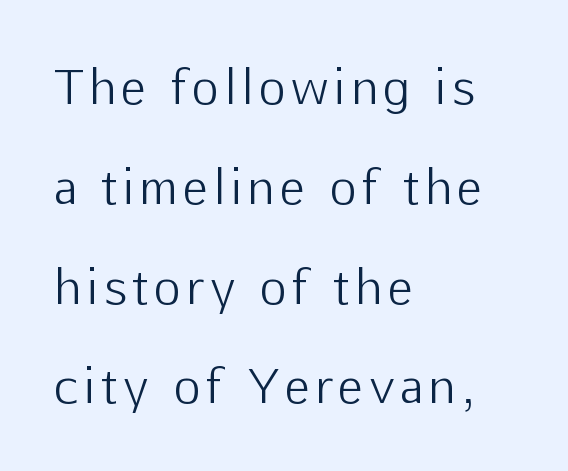
The image shows 46 px light sans-serif type, upright; set left-aligned, loose line spacing (2.17x), not underlined; low stroke contrast and a medium x-height.
